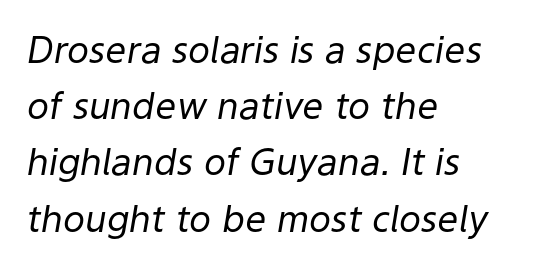
The image shows 37 px regular-weight type, italic (leaning right); set left-aligned, normal line spacing (1.52x), normal letter spacing, not underlined; low stroke contrast and a medium x-height.
